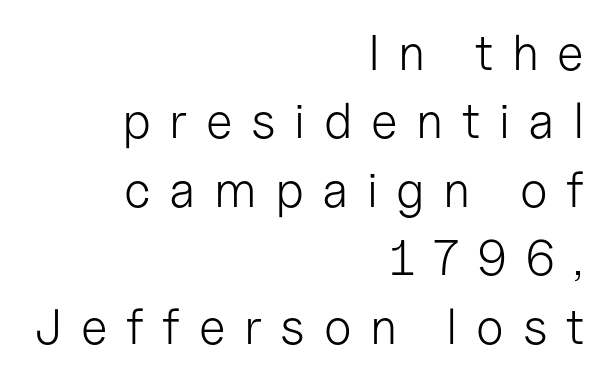
Beneath every word, the page is bare. Tracking value appears strongly positive — letters spread wide. The rag falls on the left side of this text block. The typeface has the unassuming heft of standard copy or less. In terms of leading, this rendering sits right in the middle.
